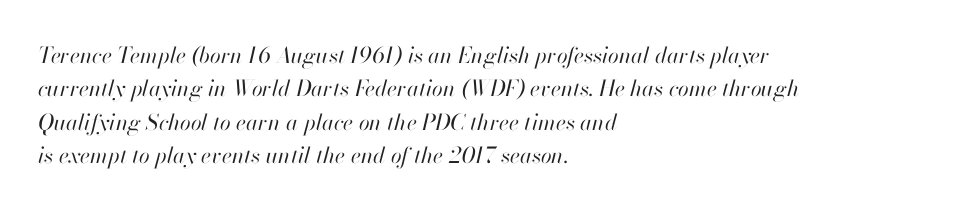
The passage shown stacks its lines at a standard gap. Students, note that the glyphs here touch the page at normal intervals. This reads as an unemphasized weight, regular at the heaviest. The passage shown leans; its letterforms are oblique.
